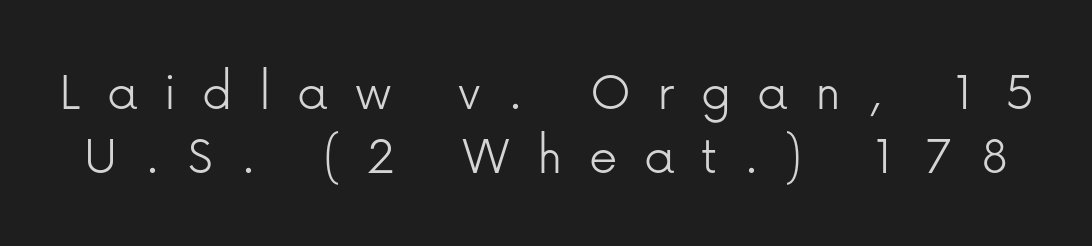
{"serif": "no", "italic": "no", "bold": "no", "weight": "light", "width": "normal", "stroke_contrast": "low", "x_height": "medium", "monospaced": "no", "underline": "no", "line_spacing": "tight", "line_spacing_ratio": 1.13, "letter_spacing": "wide", "letter_spacing_em": 0.46, "glyph_px": 57}
